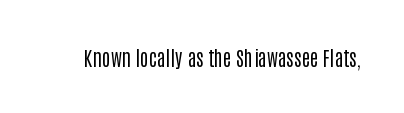
Posture: upright roman. Short note: letters normally spaced. The weight would be labelled regular, book, light, or lighter still. Lines of text with bare space underneath.
